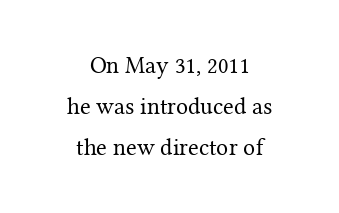
The image shows 24 px text type, upright; set centered, line spacing 1.71x, normal letter spacing, not underlined.
